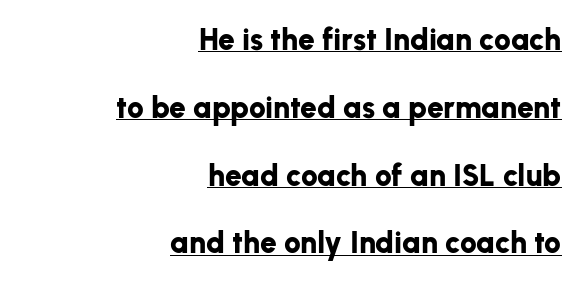
Q: Is the text bold? A: Yes.
Q: Is the text italic (slanted)? A: No, it is upright.
Q: Is the typeface a serif or a sans-serif typeface? A: Sans-serif.
Q: Is the text underlined? A: Yes.
Q: How is the paragraph aligned? A: Right-aligned.
Q: Is the spacing between letters normal or unusually wide? A: Normal.
Q: Is the spacing between lines tight, normal or loose? A: Loose.
Q: Width (condensed, normal, or wide)? A: Normal.
Q: Stroke contrast? A: Low.
Q: x-height? A: Medium.
Q: Monospaced? A: No.
